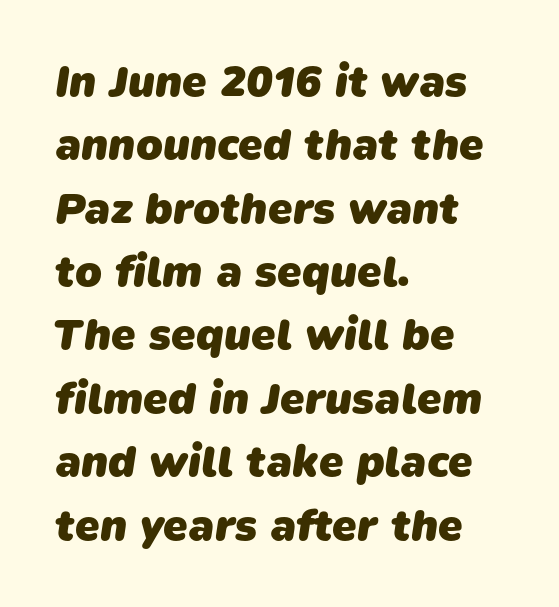
Q: Is the text bold? A: Yes.
Q: Is the typeface a serif or a sans-serif typeface? A: Sans-serif.
Q: Is the text underlined? A: No.
Q: How is the paragraph aligned? A: Left-aligned.
Q: Is the spacing between letters normal or unusually wide? A: Normal.
Q: Is the spacing between lines tight, normal or loose? A: Normal.
Q: Width (condensed, normal, or wide)? A: Normal.
Q: Stroke contrast? A: Low.
Q: x-height? A: Medium.
Q: Monospaced? A: No.
